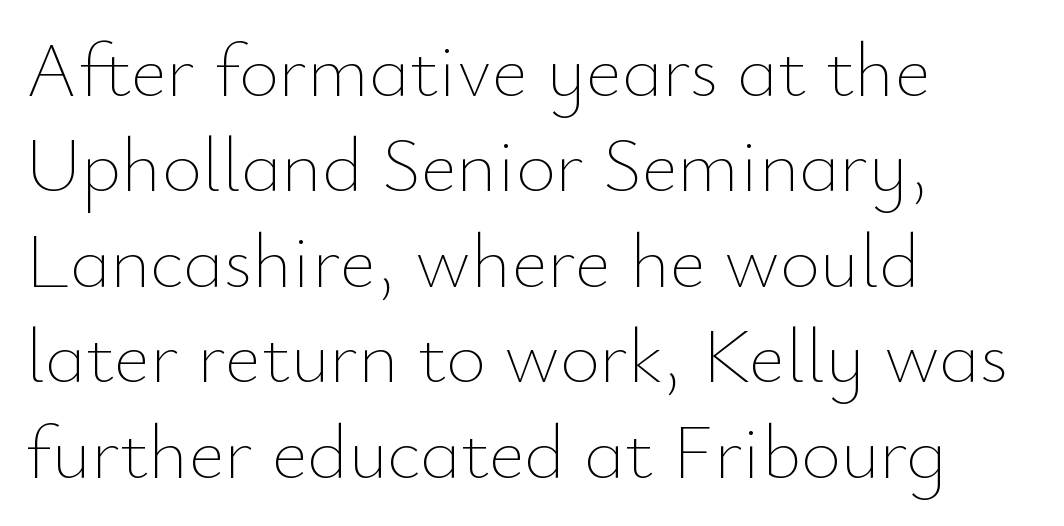
The strokes carry an ordinary text weight at most. This rendering uses left alignment, leaving the right contour irregular. Glyph-to-glyph distance matches everyday printed text. The letters stand straight up with perfectly vertical stems. Descenders hang freely into open space.
